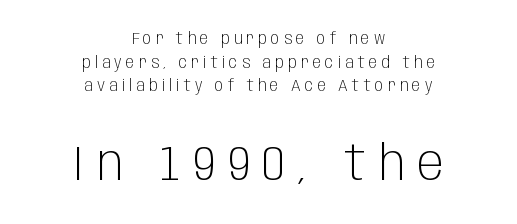
The rendering uses natural spacing where letterforms have individual widths. No letter is thick-stroked: the sample isn't bold. Observe the absence of serifs on each vertical stroke in this sample. The text block is weighted toward neither margin, spreading evenly from the middle. Reading down the column, the eye jumps a familiar distance to each next line. Caption: expanded tracking, letters set apart.
